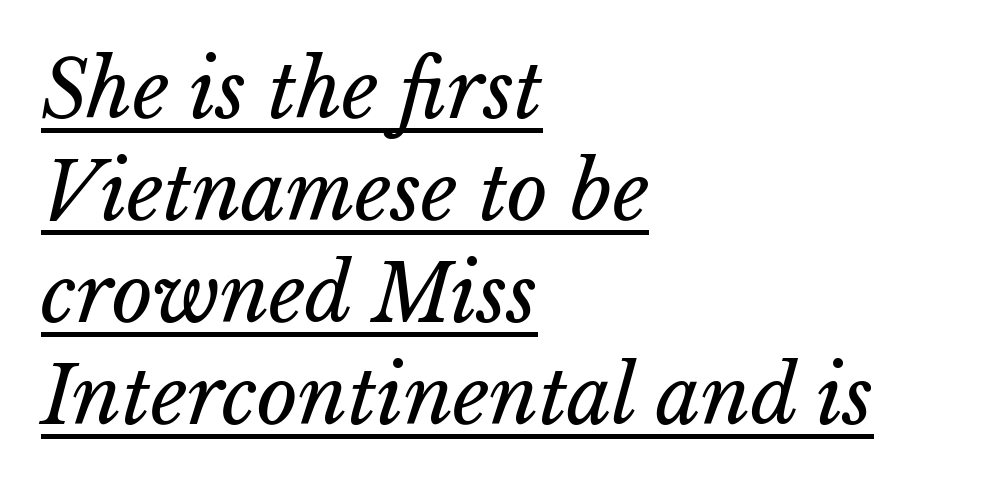
The image shows 79 px regular-weight type; set left-aligned, normal line spacing (1.29x), normal letter spacing, underlined; low stroke contrast and a medium x-height.
